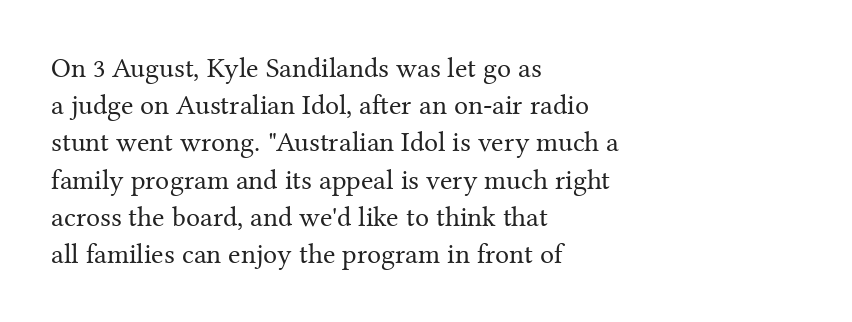
Q: Is the text bold? A: No.
Q: Is the text italic (slanted)? A: No, it is upright.
Q: Is the typeface a serif or a sans-serif typeface? A: Serif.
Q: Is the text underlined? A: No.
Q: How is the paragraph aligned? A: Left-aligned.
Q: Is the spacing between letters normal or unusually wide? A: Normal.
Q: Is the spacing between lines tight, normal or loose? A: Normal.
Q: Width (condensed, normal, or wide)? A: Normal.
Q: Stroke contrast? A: Medium.
Q: x-height? A: Medium.
Q: Monospaced? A: No.
